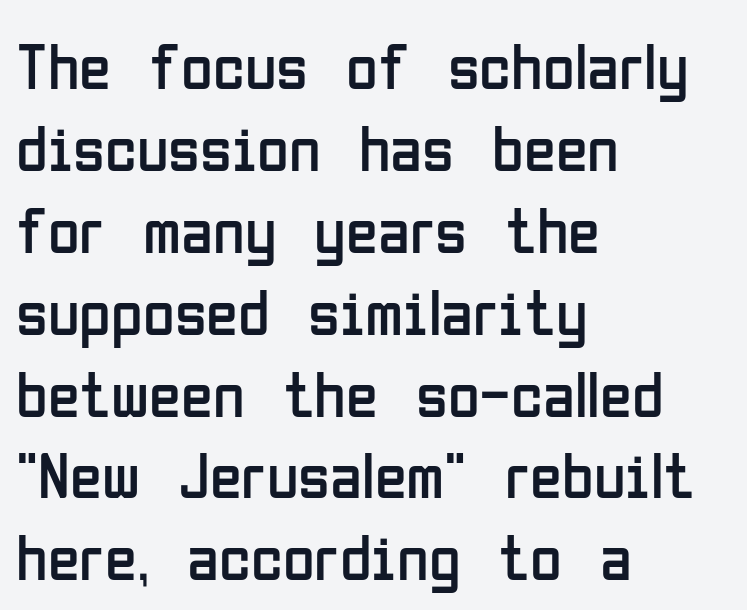
Q: Is the text bold? A: No.
Q: Is the text italic (slanted)? A: No, it is upright.
Q: Is the typeface a serif or a sans-serif typeface? A: Sans-serif.
Q: Is the text underlined? A: No.
Q: How is the paragraph aligned? A: Left-aligned.
Q: Is the spacing between letters normal or unusually wide? A: Normal.
Q: Is the spacing between lines tight, normal or loose? A: Normal.
Q: Width (condensed, normal, or wide)? A: Condensed.
Q: Stroke contrast? A: Low.
Q: x-height? A: Medium.
Q: Monospaced? A: No.
